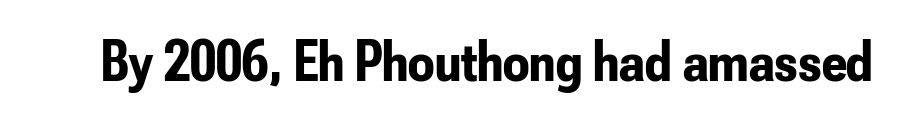
In terms of posture, this sample is upright. To sum up the face: it is a sans, with no serifs. The typesetting leans heavy: a genuine bold. There is no visible air inserted between adjacent glyphs. Think of a printed novel: that variable character pitch is what you see here.
